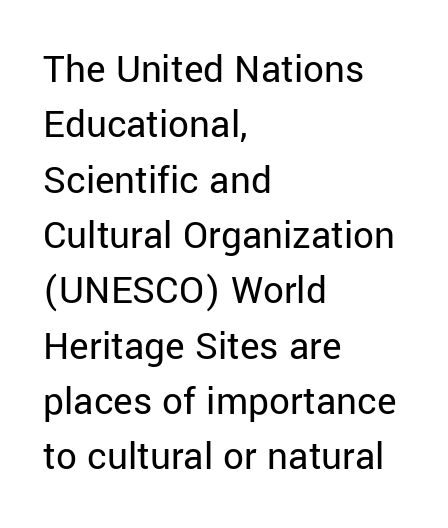
Does the copy run flush right? No — it runs flush left. The rendering uses natural spacing where letterforms have individual widths. The characters are drawn with everyday or finer stroke widths. Here the glyphs are tracked normally, forming tight word shapes.
